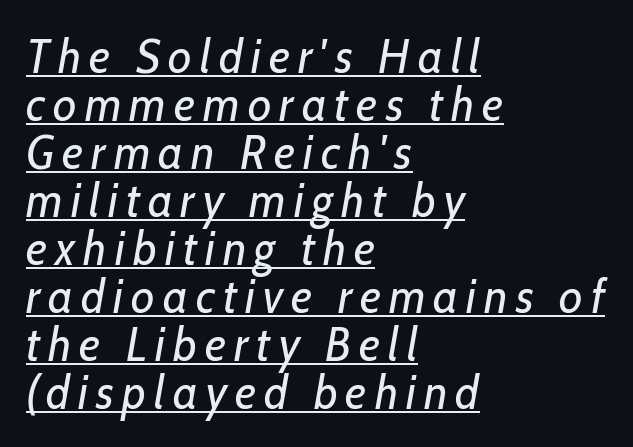
The image shows 48 px regular-weight, condensed type, italic (leaning right); set left-aligned, tight line spacing (1.0x), underlined; low stroke contrast and a medium x-height.
